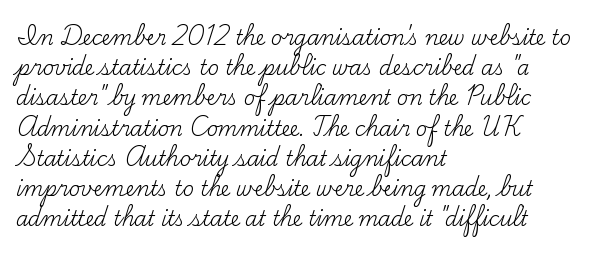
Q: Is the text bold? A: No.
Q: Is the text italic (slanted)? A: Yes.
Q: Is the text underlined? A: No.
Q: How is the paragraph aligned? A: Left-aligned.
Q: Is the spacing between letters normal or unusually wide? A: Normal.
Q: Is the spacing between lines tight, normal or loose? A: Normal.
